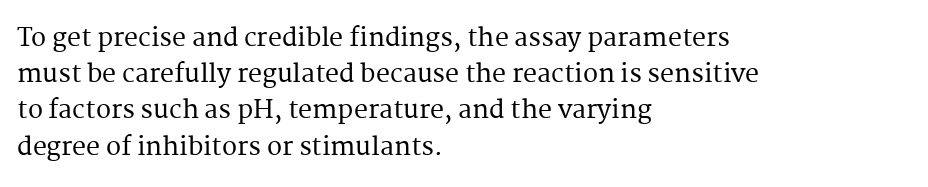
{"italic": "no", "underline": "no", "align": "left", "line_spacing": "normal", "line_spacing_ratio": 1.45, "letter_spacing": "normal", "letter_spacing_em": 0.0, "glyph_px": 25}
